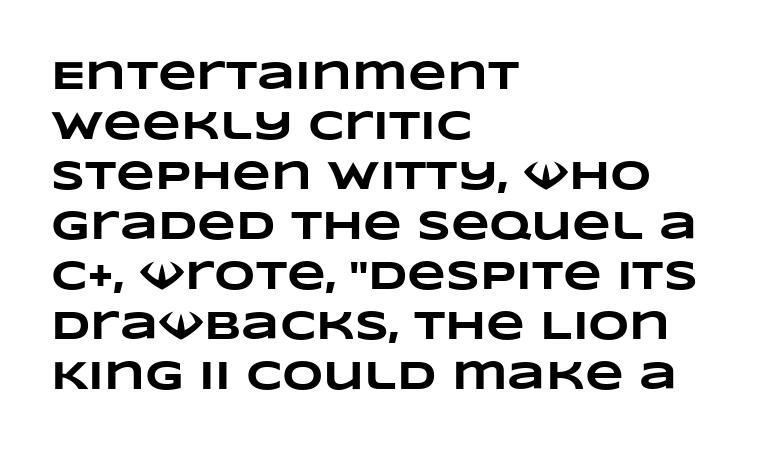
The horizontal fit of the characters is conventional and even. These lines are rendered in a variable-pitch font. Leading matches the norm, producing a regular column. Caption: multi-line text, flush left, ragged right. Chunky letters — that's bold for sure.
